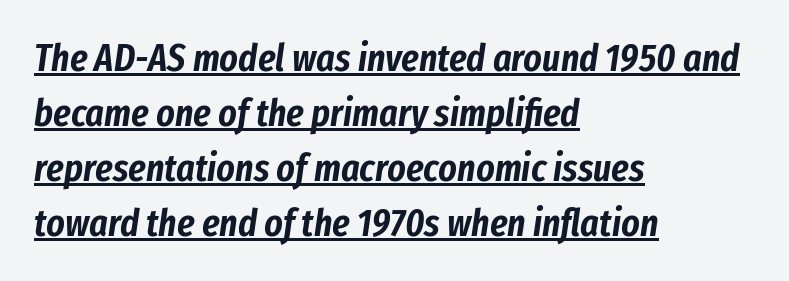
Casual observation: everything's shoved over to the left. Underlining? Definitely there. This block has exactly the height ordinary leading produces. You can tell it's italic because the verticals aren't actually vertical. What stands out about the letter spacing? Nothing — it is the standard amount.
